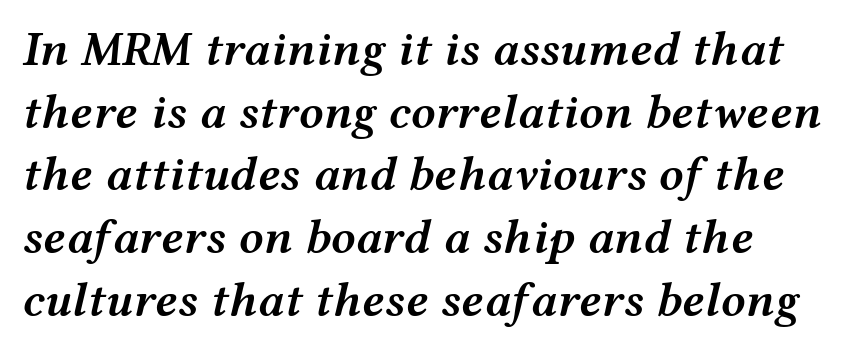
{"italic": "yes", "lean": "right", "slant_degrees": 12, "bold": "semi", "weight": "semibold", "width": "wide", "stroke_contrast": "medium", "x_height": "medium", "monospaced": "no", "underline": "no", "line_spacing": "normal", "line_spacing_ratio": 1.28, "letter_spacing": "normal", "letter_spacing_em": 0.0, "glyph_px": 49}
